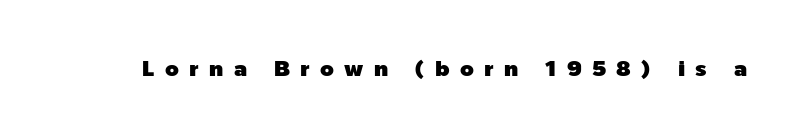
The image shows 22 px text type, upright; set unusually wide letter spacing (+0.47 em), not underlined.
